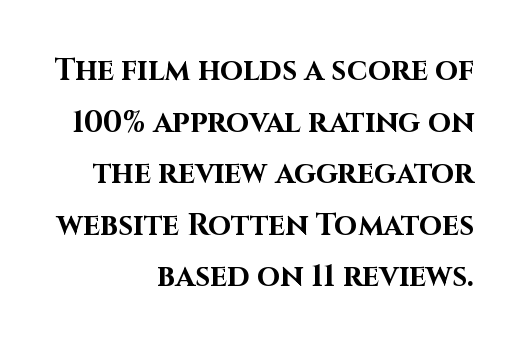
Is there any slant? The stems are plumb. Has an underline been added? It has not. The designer went with a sans here, leaving each stem footless. Honestly, the letter spacing is just normal — you wouldn't notice it. Typesetter's note: full bold, strokes at maximum text heaviness.
